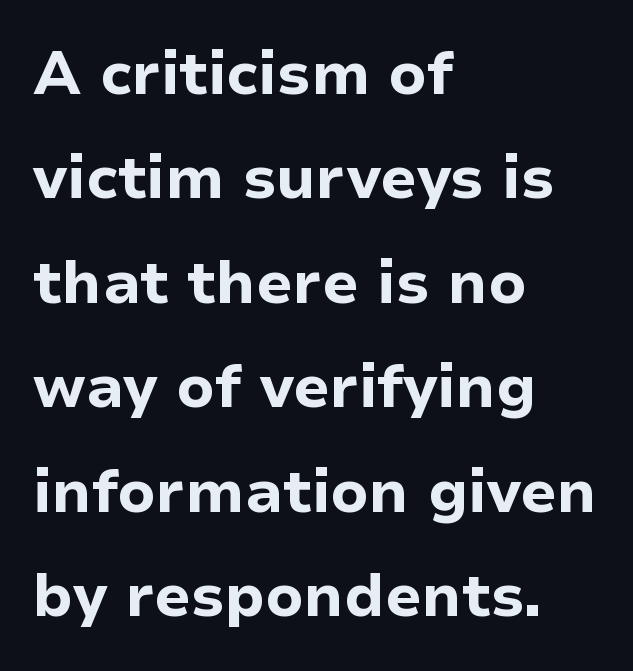
Q: Is the text bold? A: Yes.
Q: Is the text italic (slanted)? A: No, it is upright.
Q: Is the typeface a serif or a sans-serif typeface? A: Sans-serif.
Q: Is the text underlined? A: No.
Q: How is the paragraph aligned? A: Left-aligned.
Q: Is the spacing between letters normal or unusually wide? A: Normal.
Q: Width (condensed, normal, or wide)? A: Normal.
Q: Stroke contrast? A: Low.
Q: x-height? A: Medium.
Q: Monospaced? A: No.
